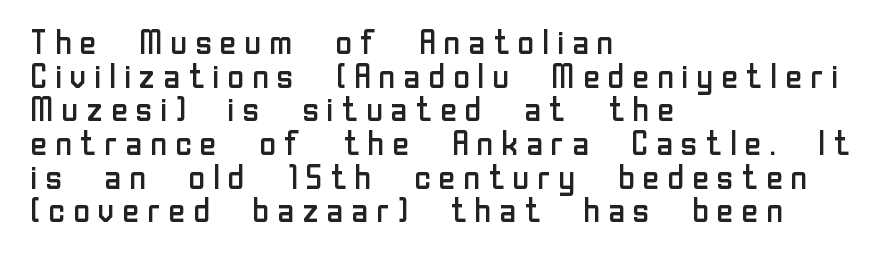
The image shows 34 px regular-weight sans-serif type, upright; set left-aligned, tight line spacing (0.99x), not underlined; low stroke contrast and a medium x-height.
